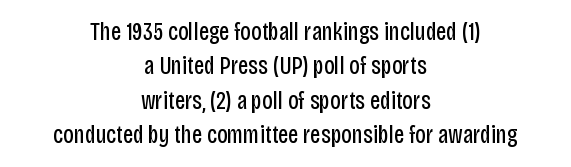
{"italic": "no", "bold": "no", "underline": "no", "align": "center", "line_spacing": "normal", "line_spacing_ratio": 1.38, "letter_spacing": "normal", "letter_spacing_em": 0.0, "glyph_px": 25}
